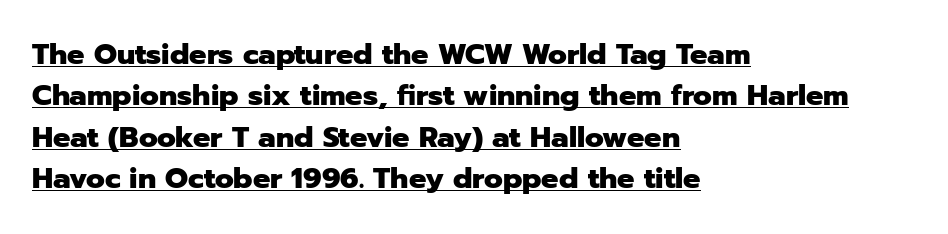
{"serif": "no", "italic": "no", "bold": "yes", "weight": "heavy", "width": "normal", "stroke_contrast": "low", "x_height": "medium", "monospaced": "no", "underline": "yes", "align": "left", "line_spacing": "normal", "line_spacing_ratio": 1.43, "letter_spacing": "normal", "letter_spacing_em": 0.0, "glyph_px": 29}
